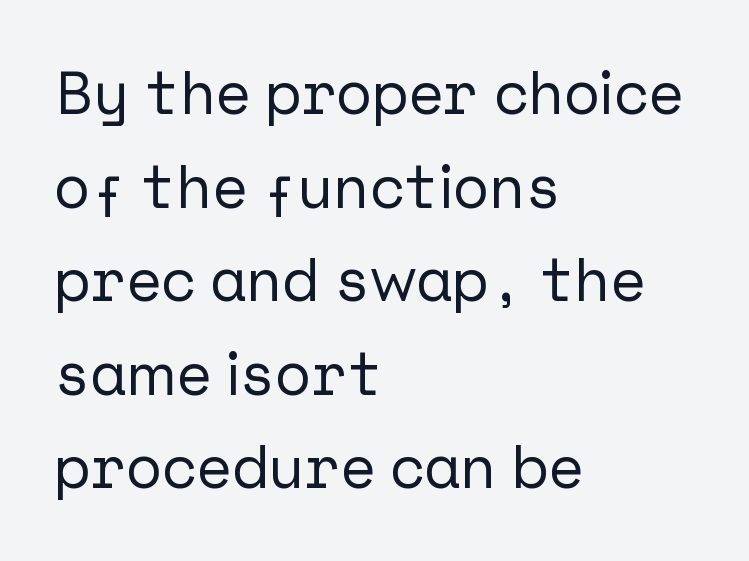
The image shows 60 px sans-serif type, upright; set left-aligned, normal line spacing (1.56x), normal letter spacing, not underlined; low stroke contrast and a medium x-height.
